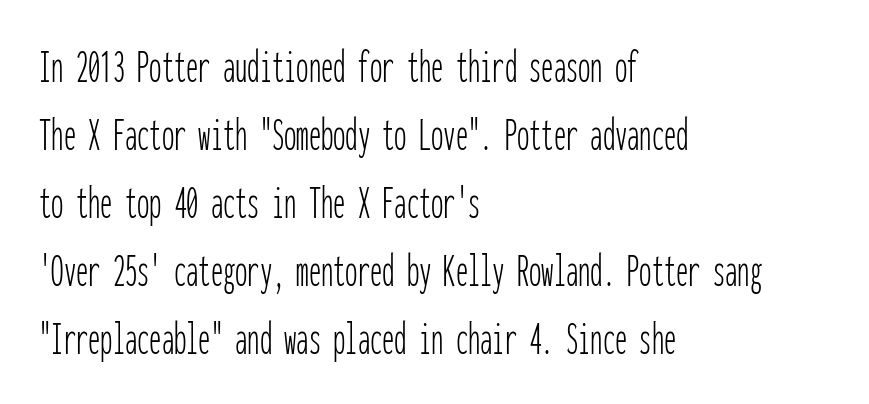
Q: Is the text bold? A: No.
Q: Is the text italic (slanted)? A: No, it is upright.
Q: Is the typeface a serif or a sans-serif typeface? A: Sans-serif.
Q: Is the text underlined? A: No.
Q: How is the paragraph aligned? A: Left-aligned.
Q: Is the spacing between letters normal or unusually wide? A: Normal.
Q: Is the spacing between lines tight, normal or loose? A: Normal.
Q: Width (condensed, normal, or wide)? A: Condensed.
Q: Stroke contrast? A: Low.
Q: x-height? A: Medium.
Q: Monospaced? A: Yes.
